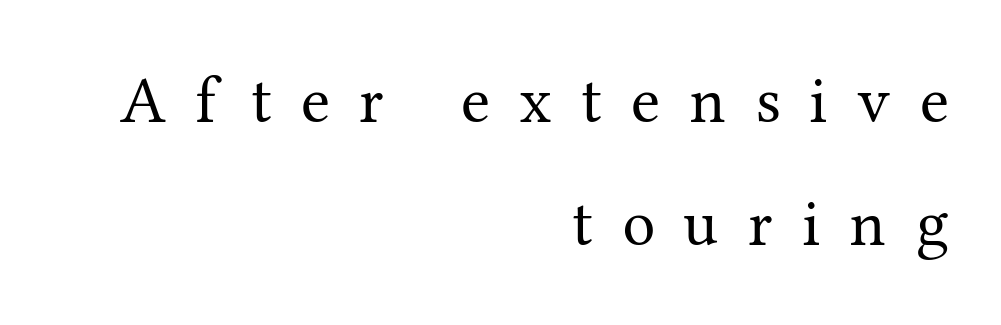
The image shows 66 px regular-weight serif type, upright; set right-aligned, line spacing 1.87x, unusually wide letter spacing (+0.44 em), not underlined; medium stroke contrast and a medium x-height.
